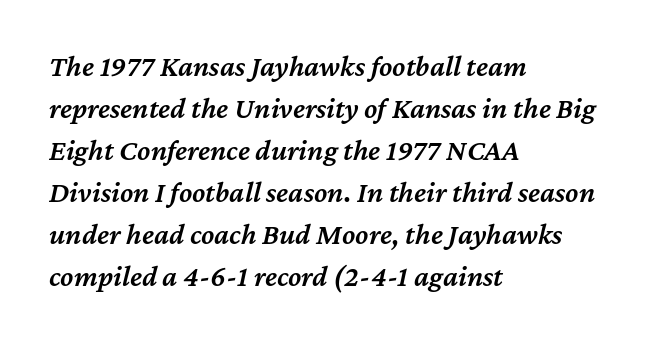
The space beneath each line is pristine and unruled. Slightly chunky letters — semibold, I'd say, not full bold. Each new line begins a customary step beneath the previous one. The letters are slanted; this is an italic face. Do the characters align in a grid? No, the font is proportional. The tracking reads as untouched default to a designer's eye.
